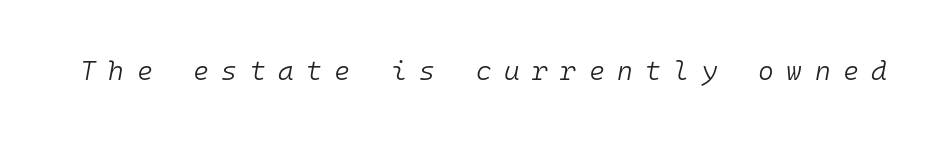
Glance below the letters and you will spot only blank space. These lines have a slow, spaced-out rhythm from letter to letter. If you drew a line through each stem, it would be angled. These glyphs show unthickened strokes, regular width or finer.
